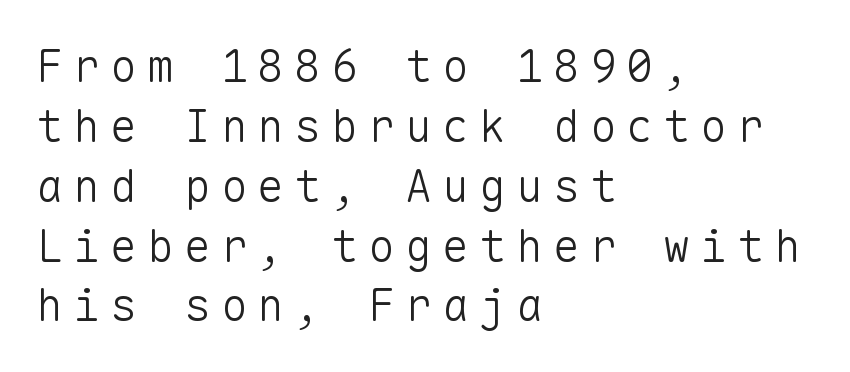
{"serif": "no", "italic": "no", "bold": "no", "weight": "light", "width": "normal", "stroke_contrast": "low", "x_height": "medium", "monospaced": "yes", "underline": "no", "align": "left", "line_spacing": "normal", "line_spacing_ratio": 1.33, "letter_spacing": "wide", "letter_spacing_em": 0.22, "glyph_px": 45}
